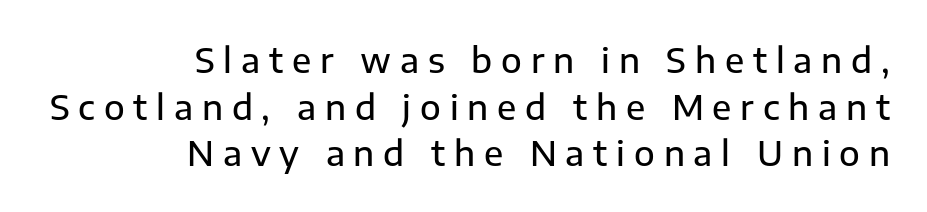
Students, observe: this is what conventionally led text looks like. Italic: no, the glyphs are upright roman. The letters carry no serifs — their stems end cleanly without finishing strokes. The lines in this sample share a right terminus and differ only in where they begin.
